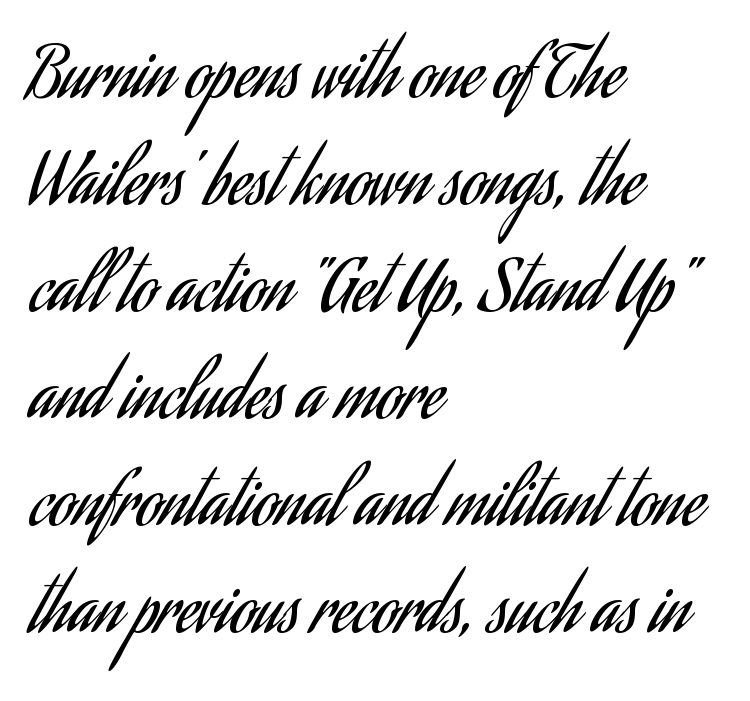
A typesetter would call this zero additional tracking. Nothing sits at the stroke ends, so this counts as sans-serif. A classic flush-left, rag-right setting is used for this passage. Evenly set lines give the paragraph a standard silhouette. Compared with a typical body face, this is equally light or lighter still.
